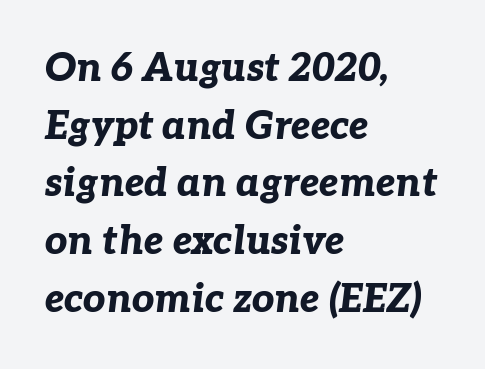
Q: Is the text bold? A: Yes.
Q: Is the text italic (slanted)? A: Yes, it leans right by about 7 degrees.
Q: Is the text underlined? A: No.
Q: How is the paragraph aligned? A: Left-aligned.
Q: Is the spacing between letters normal or unusually wide? A: Normal.
Q: Is the spacing between lines tight, normal or loose? A: Normal.
Q: Width (condensed, normal, or wide)? A: Normal.
Q: Stroke contrast? A: Low.
Q: x-height? A: Medium.
Q: Monospaced? A: No.
